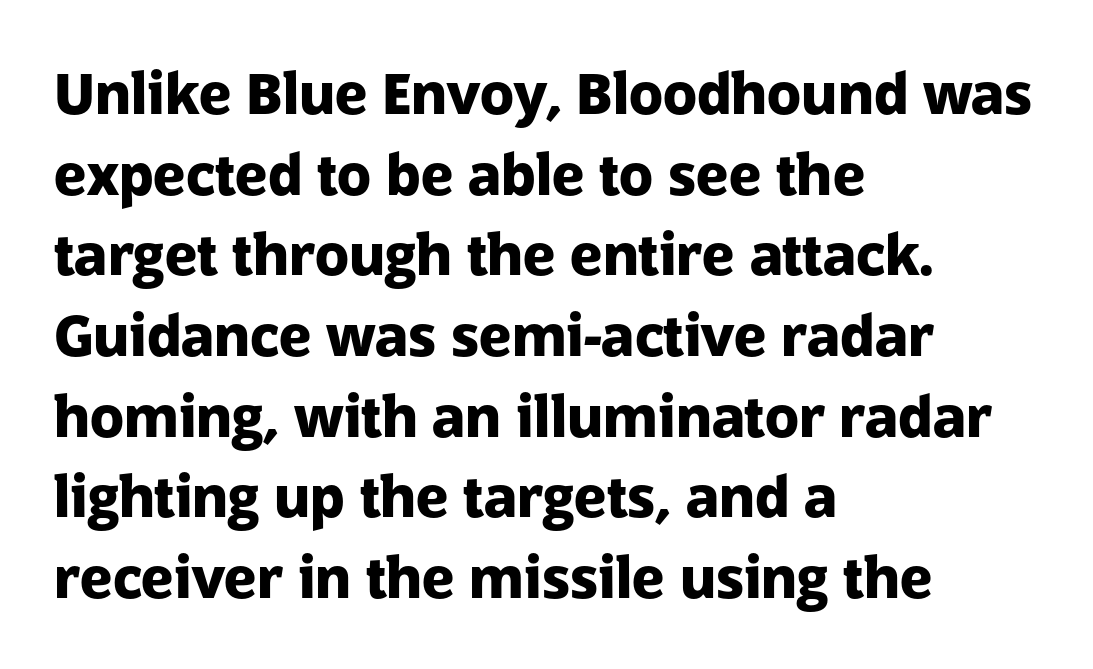
The image shows 56 px heavy sans-serif type, upright; set left-aligned, normal line spacing (1.44x), normal letter spacing, not underlined; low stroke contrast and a medium x-height.
